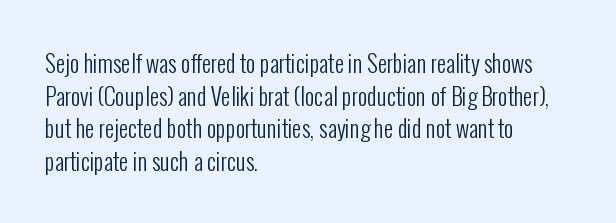
Q: Is the text bold? A: No.
Q: Is the text italic (slanted)? A: No, it is upright.
Q: Is the text underlined? A: No.
Q: How is the paragraph aligned? A: Left-aligned.
Q: Is the spacing between letters normal or unusually wide? A: Normal.
Q: Is the spacing between lines tight, normal or loose? A: Normal.
